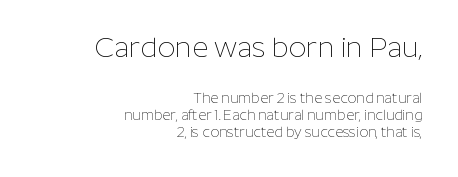
{"serif": "no", "italic": "no", "bold": "no", "weight": "thin", "width": "normal", "stroke_contrast": "low", "x_height": "medium", "monospaced": "no", "underline": "no", "align": "right", "line_spacing_ratio": 1.2, "letter_spacing": "normal", "letter_spacing_em": 0.0, "larger_block": "first", "size_ratio": 2.0, "glyph_px": 28}
